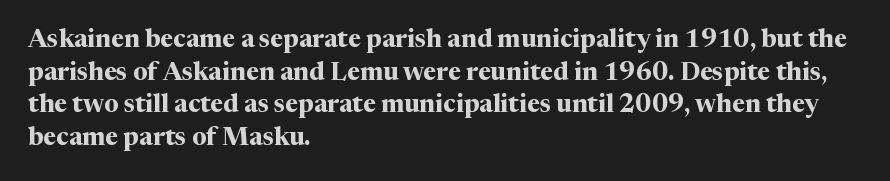
You could call the tracking neutral — neither tight nor loose. Ordinary non-slanted type is in use. Heavy, bold letterforms. Does the copy run flush right? No — it runs flush left. Regular leading.
